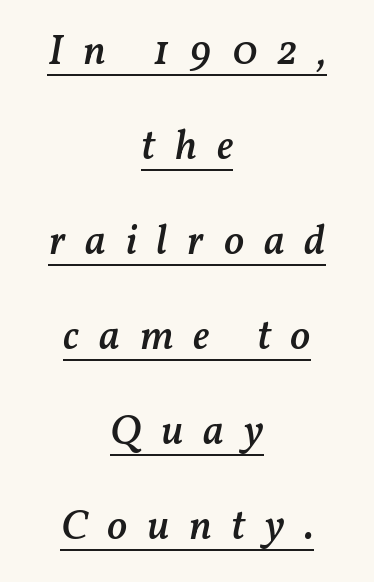
{"italic": "yes", "lean": "right", "slant_degrees": 11, "bold": "semi", "weight": "semibold", "width": "normal", "stroke_contrast": "medium", "x_height": "medium", "monospaced": "no", "underline": "yes", "align": "center", "line_spacing": "loose", "line_spacing_ratio": 2.26, "letter_spacing": "wide", "letter_spacing_em": 0.47, "glyph_px": 42}
